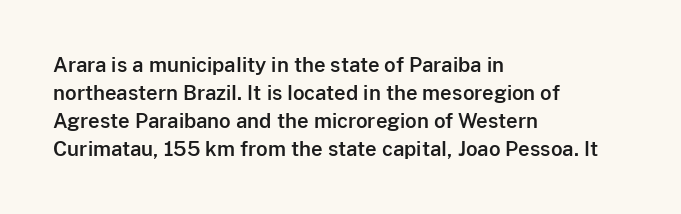
The image shows 20 px text type, upright; set left-aligned, normal line spacing (1.4x), normal letter spacing, not underlined.
